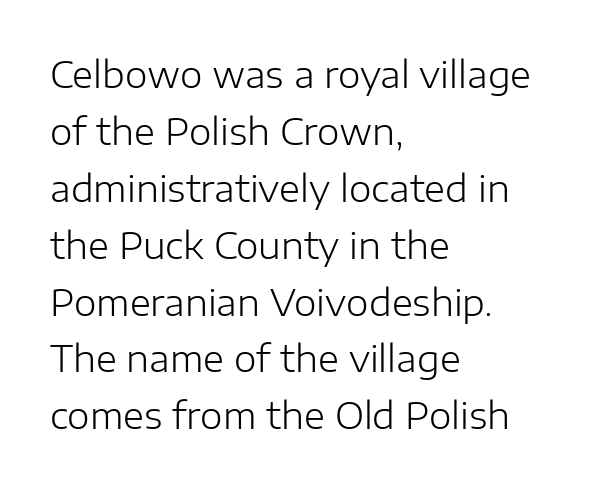
The image shows 36 px light sans-serif type, upright; set left-aligned, normal line spacing (1.58x), normal letter spacing, not underlined; low stroke contrast and a medium x-height.
